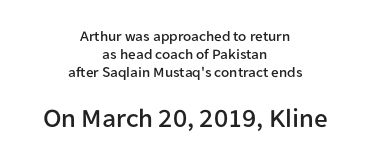
{"italic": "no", "underline": "no", "align": "center", "line_spacing_ratio": 1.21, "letter_spacing": "normal", "letter_spacing_em": 0.0, "larger_block": "second", "size_ratio": 1.8, "glyph_px": 27}
